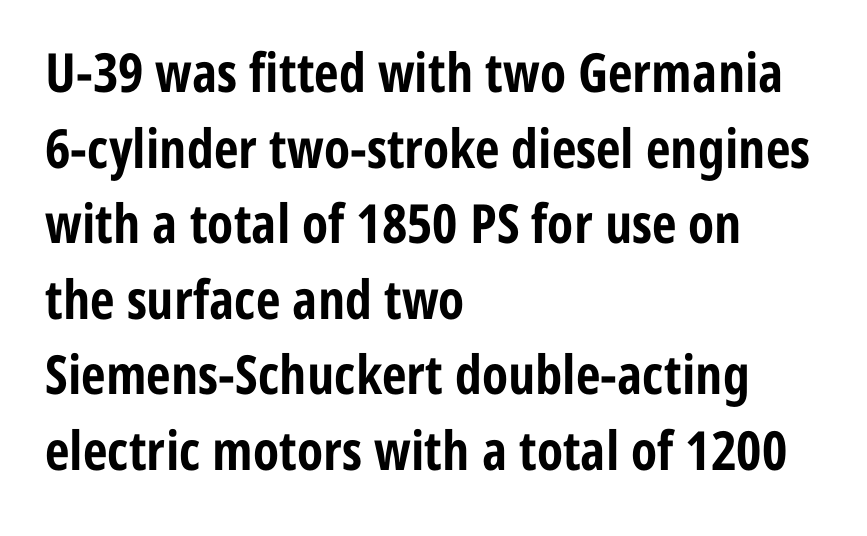
Q: Is the text bold? A: Yes.
Q: Is the text italic (slanted)? A: No, it is upright.
Q: Is the typeface a serif or a sans-serif typeface? A: Sans-serif.
Q: Is the text underlined? A: No.
Q: How is the paragraph aligned? A: Left-aligned.
Q: Is the spacing between letters normal or unusually wide? A: Normal.
Q: Is the spacing between lines tight, normal or loose? A: Normal.
Q: Width (condensed, normal, or wide)? A: Condensed.
Q: Stroke contrast? A: Low.
Q: x-height? A: Medium.
Q: Monospaced? A: No.
